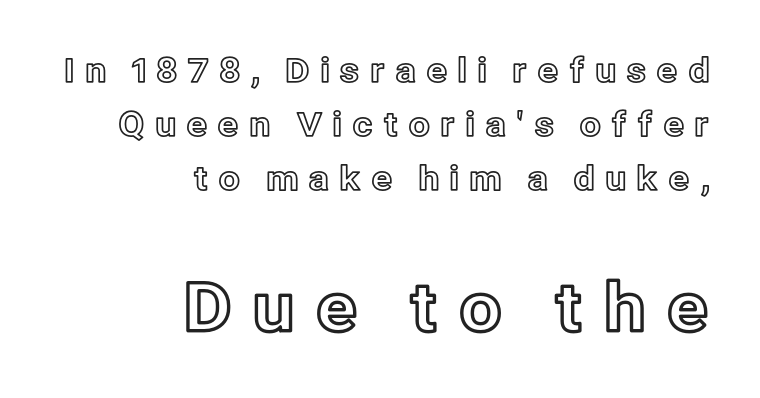
This sample has the flowing, uneven cadence of proportional lettering. Loose tracking; the words dissolve into strings of separated letters. Quick note: interline space is typical. Honestly, there is no underline to notice here at all.
